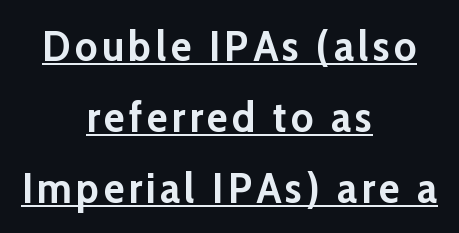
{"serif": "no", "italic": "no", "bold": "yes", "weight": "semibold", "width": "normal", "stroke_contrast": "low", "x_height": "medium", "monospaced": "no", "underline": "yes", "align": "center", "line_spacing": "normal", "line_spacing_ratio": 1.65, "glyph_px": 43}
